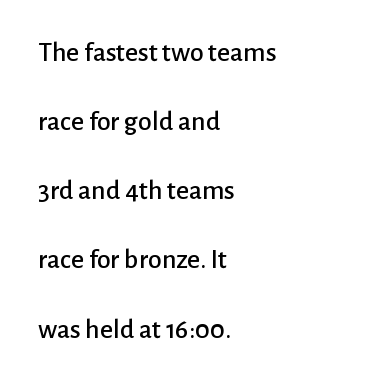
Q: Is the text italic (slanted)? A: No, it is upright.
Q: Is the typeface a serif or a sans-serif typeface? A: Sans-serif.
Q: Is the text underlined? A: No.
Q: How is the paragraph aligned? A: Left-aligned.
Q: Is the spacing between letters normal or unusually wide? A: Normal.
Q: Is the spacing between lines tight, normal or loose? A: Loose.
Q: Width (condensed, normal, or wide)? A: Normal.
Q: Stroke contrast? A: Low.
Q: x-height? A: Medium.
Q: Monospaced? A: No.
